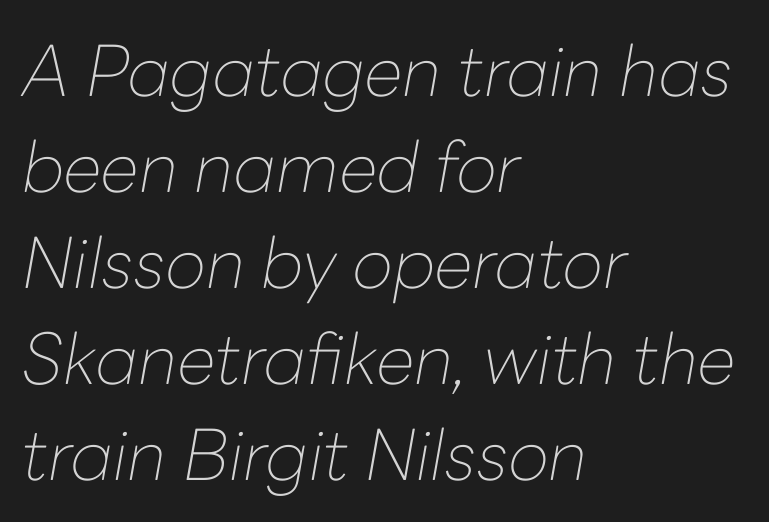
{"italic": "yes", "lean": "right", "slant_degrees": 10, "bold": "no", "weight": "thin", "width": "normal", "stroke_contrast": "low", "x_height": "medium", "monospaced": "no", "underline": "no", "align": "left", "line_spacing": "normal", "line_spacing_ratio": 1.37, "letter_spacing": "normal", "letter_spacing_em": 0.0, "glyph_px": 70}
